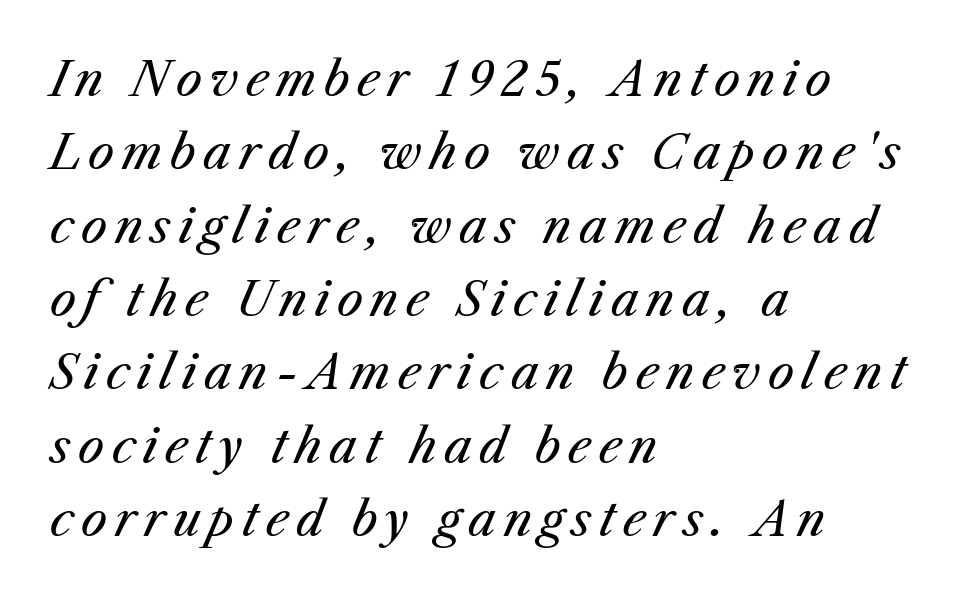
The image shows 47 px regular-weight type, italic (leaning right); set left-aligned, normal line spacing (1.56x), not underlined; medium stroke contrast and a medium x-height.
